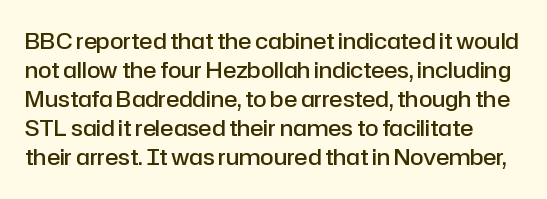
{"italic": "no", "bold": "semi", "underline": "no", "line_spacing": "normal", "line_spacing_ratio": 1.32, "letter_spacing": "normal", "letter_spacing_em": 0.0, "glyph_px": 22}
